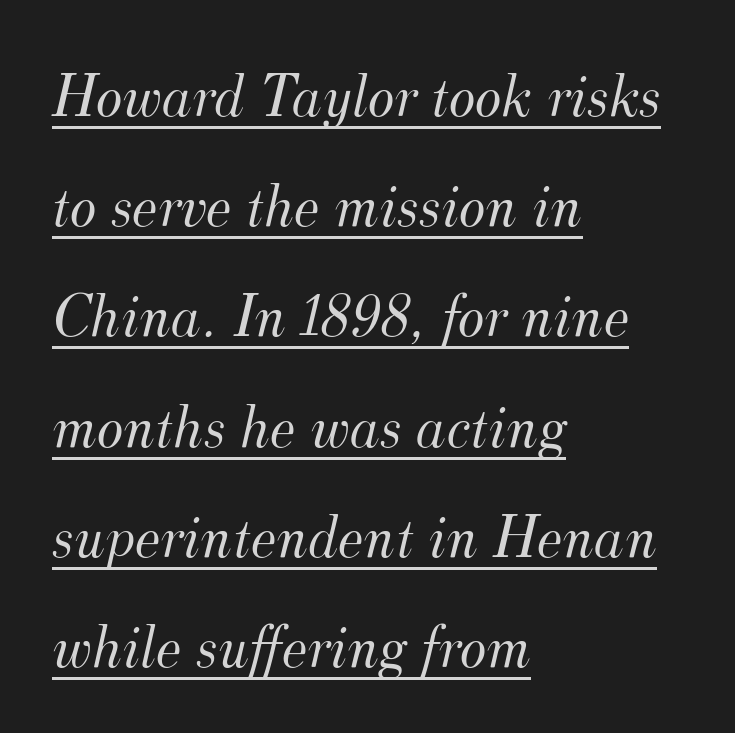
{"serif": "yes", "italic": "yes", "lean": "right", "slant_degrees": 12, "bold": "no", "weight": "light", "width": "normal", "stroke_contrast": "medium", "x_height": "small", "monospaced": "no", "underline": "yes", "align": "left", "line_spacing_ratio": 1.75, "letter_spacing": "normal", "letter_spacing_em": 0.0, "glyph_px": 63}
